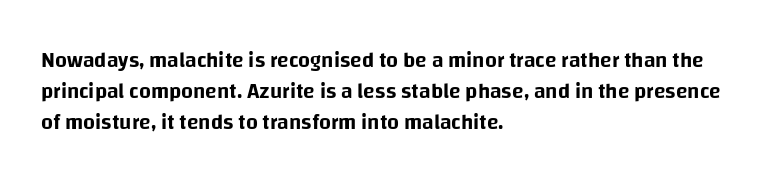
{"italic": "no", "underline": "no", "align": "left", "line_spacing": "normal", "line_spacing_ratio": 1.48, "letter_spacing": "normal", "letter_spacing_em": 0.0, "glyph_px": 21}
